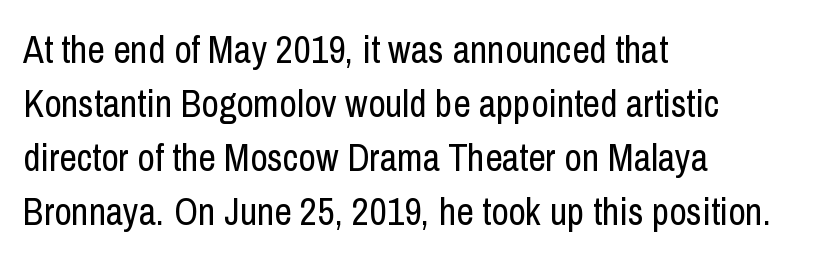
{"serif": "no", "italic": "no", "bold": "no", "weight": "regular", "width": "condensed", "stroke_contrast": "low", "x_height": "medium", "monospaced": "no", "underline": "no", "align": "left", "line_spacing": "normal", "line_spacing_ratio": 1.42, "letter_spacing": "normal", "letter_spacing_em": 0.0, "glyph_px": 38}
